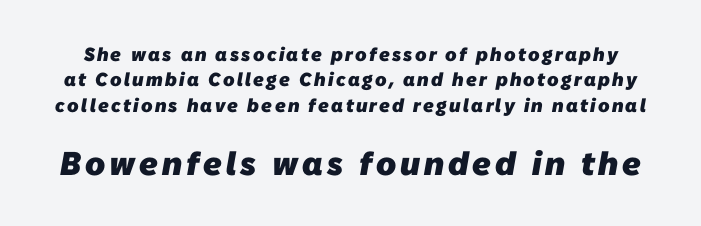
Clear beneath every line of the passage. Regular leading. Proportional: the letters do not fall into vertical columns. You get the small type first, then a jump to larger type. The letters carry no serifs — their stems end cleanly without finishing strokes. The strokes are fattened all the way to bold.
